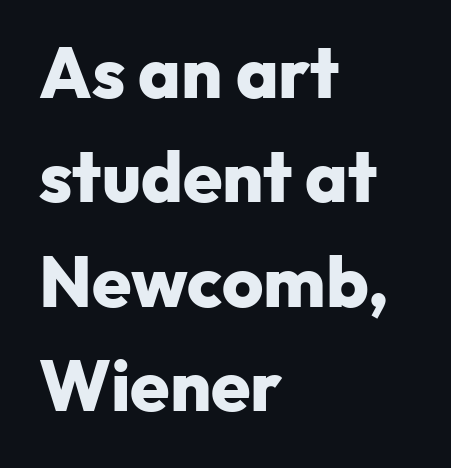
Each line starts at the same left margin while the right side varies. The passage shown has conventional tracking throughout. The letters carry no serifs — their stems end cleanly without finishing strokes. The lettering stays uniformly vertical, giving the passage a roman look. Does the weight exceed regular? Yes, all the way to bold. Is this a fixed-width face? No — the glyphs have proportional, varying widths.
